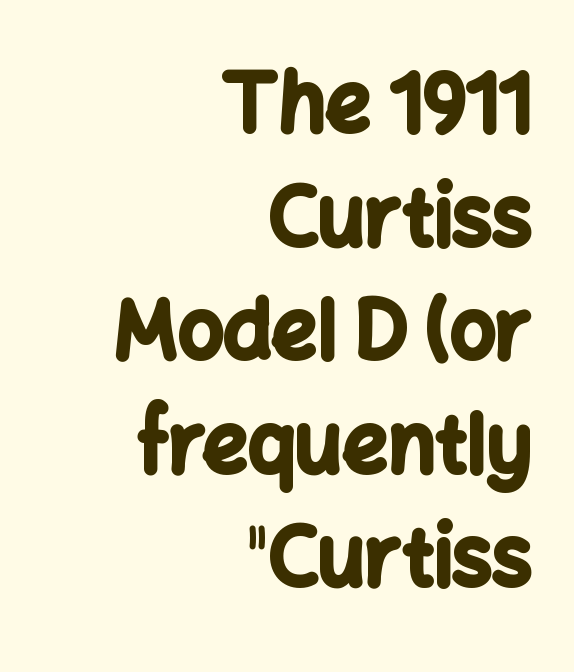
{"serif": "no", "italic": "no", "bold": "yes", "weight": "bold", "width": "normal", "stroke_contrast": "low", "x_height": "medium", "monospaced": "no", "underline": "no", "align": "right", "line_spacing": "normal", "line_spacing_ratio": 1.42, "letter_spacing": "normal", "letter_spacing_em": 0.0, "glyph_px": 80}
